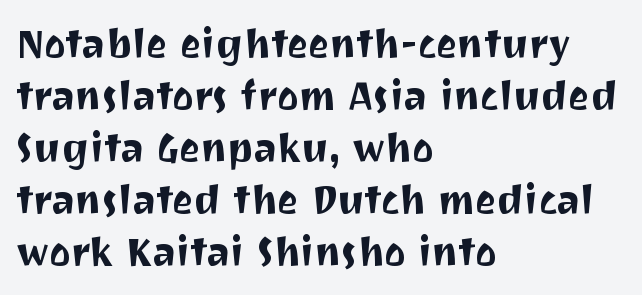
The image shows 40 px sans-serif type, upright; set left-aligned, normal line spacing (1.3x), normal letter spacing, not underlined; medium stroke contrast and a medium x-height.
